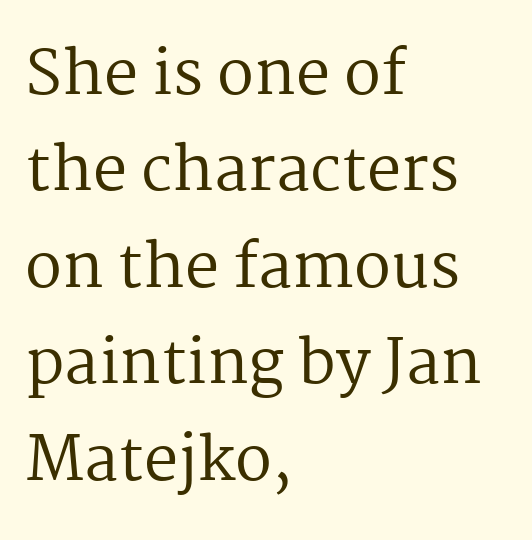
Q: Is the text bold? A: No.
Q: Is the text italic (slanted)? A: No, it is upright.
Q: Is the typeface a serif or a sans-serif typeface? A: Serif.
Q: Is the text underlined? A: No.
Q: How is the paragraph aligned? A: Left-aligned.
Q: Is the spacing between letters normal or unusually wide? A: Normal.
Q: Is the spacing between lines tight, normal or loose? A: Normal.
Q: Width (condensed, normal, or wide)? A: Normal.
Q: Stroke contrast? A: Medium.
Q: x-height? A: Medium.
Q: Monospaced? A: No.
